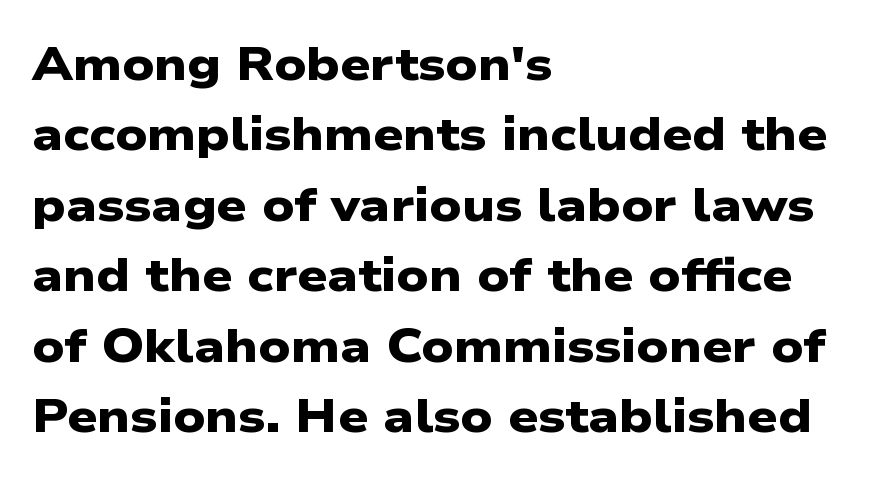
Q: Is the text bold? A: Yes.
Q: Is the typeface a serif or a sans-serif typeface? A: Sans-serif.
Q: Is the text underlined? A: No.
Q: How is the paragraph aligned? A: Left-aligned.
Q: Is the spacing between letters normal or unusually wide? A: Normal.
Q: Is the spacing between lines tight, normal or loose? A: Normal.
Q: Width (condensed, normal, or wide)? A: Wide.
Q: Stroke contrast? A: Low.
Q: x-height? A: Medium.
Q: Monospaced? A: No.
